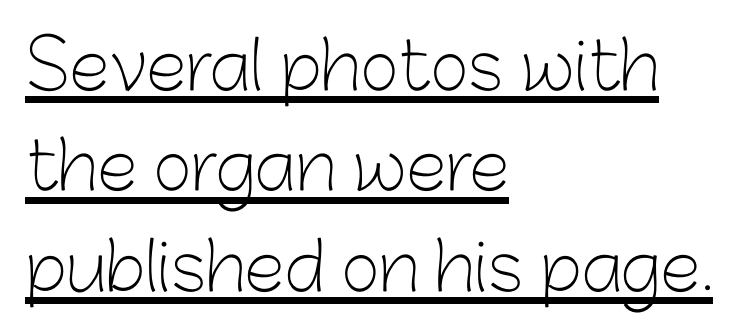
The image shows 66 px light sans-serif type, upright; set left-aligned, normal line spacing (1.52x), normal letter spacing, underlined; low stroke contrast and a medium x-height.
